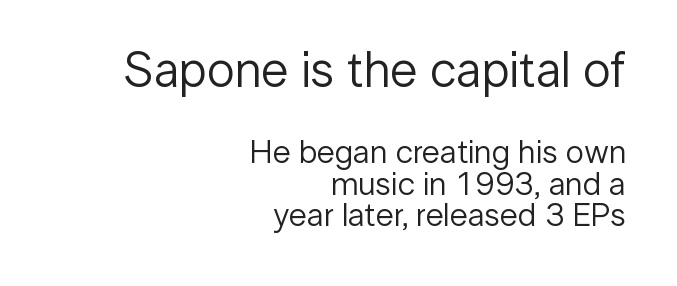
The face used here appears at its bigger size in the upper chunk. This sample has the flowing, uneven cadence of proportional lettering. The letters stand upright; this is a roman face. These lines huddle together more closely than default settings would place them. Visually the block forms a straight wall on the right and a jagged coastline on the left.
